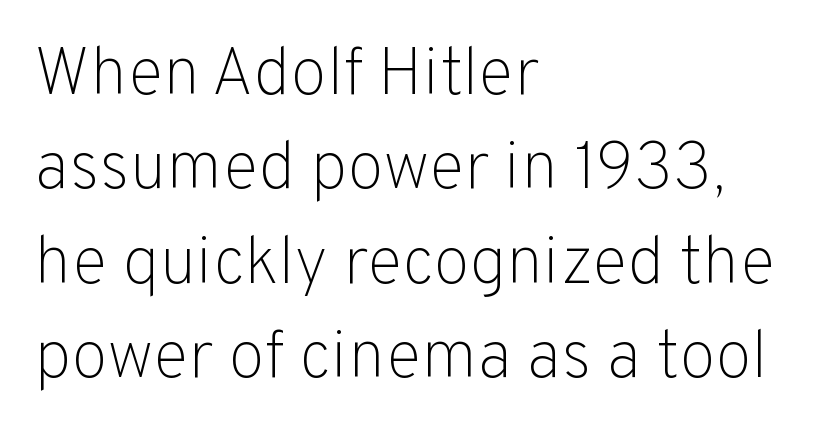
{"serif": "no", "italic": "no", "bold": "no", "weight": "light", "width": "normal", "stroke_contrast": "low", "x_height": "medium", "monospaced": "no", "underline": "no", "align": "left", "line_spacing": "normal", "line_spacing_ratio": 1.41, "letter_spacing": "normal", "letter_spacing_em": 0.0, "glyph_px": 67}
